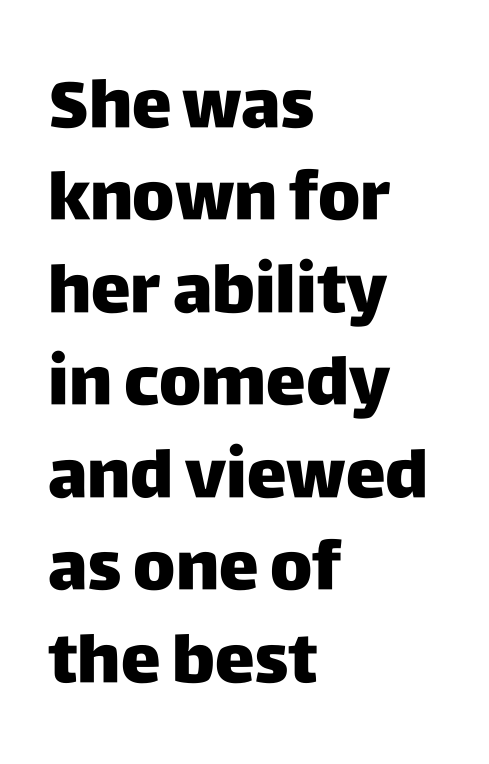
Underlining? Definitely not there. Proportional: the letters do not fall into vertical columns. These lines were composed using upright roman letters. The typeface chosen for these lines omits serifs.
